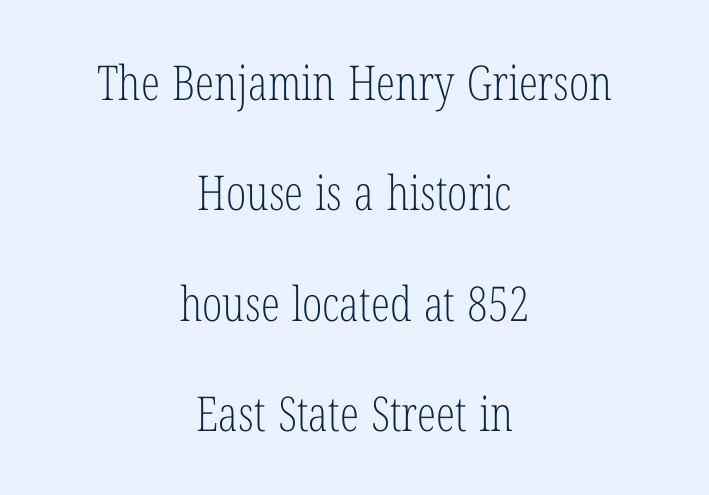
The image shows 48 px light, condensed serif type, upright; set centered, loose line spacing (2.3x), normal letter spacing, not underlined; low stroke contrast and a medium x-height.
